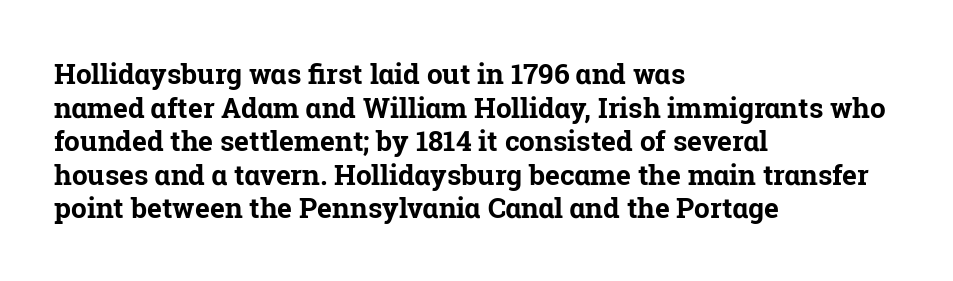
{"serif": "yes", "italic": "no", "bold": "yes", "weight": "bold", "width": "normal", "stroke_contrast": "low", "x_height": "medium", "monospaced": "no", "underline": "no", "align": "left", "line_spacing_ratio": 1.2, "letter_spacing": "normal", "letter_spacing_em": 0.0, "glyph_px": 28}
